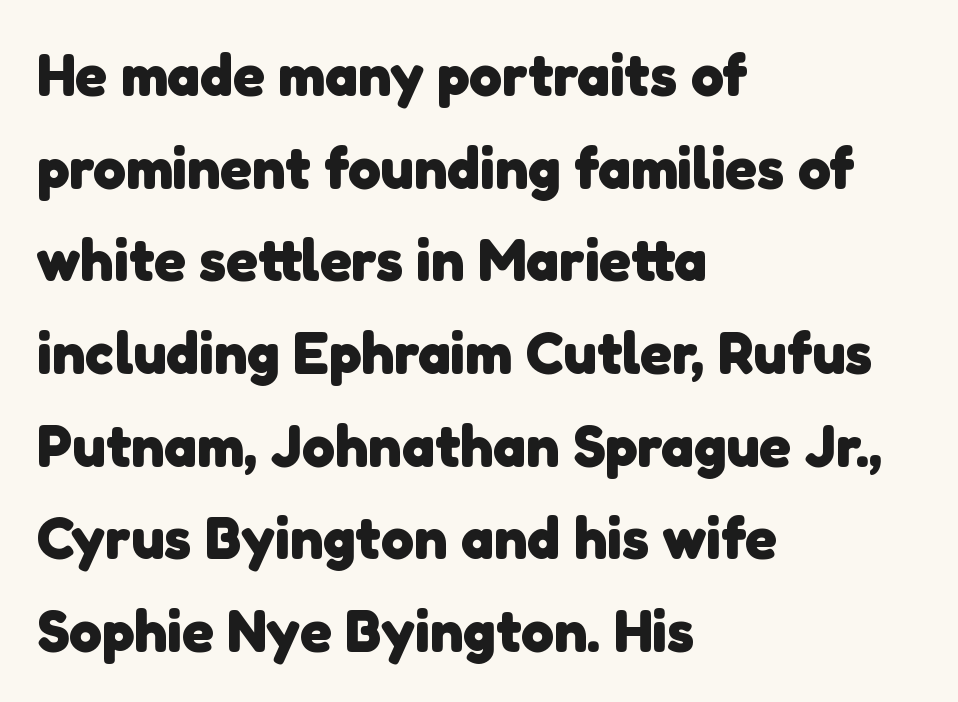
Where is the straight margin? On the left. Each letter keeps its own natural width here, so spacing adapts to shape. Honestly, the letter spacing is just normal — you wouldn't notice it. A clean baseline with only descenders dipping below it.
